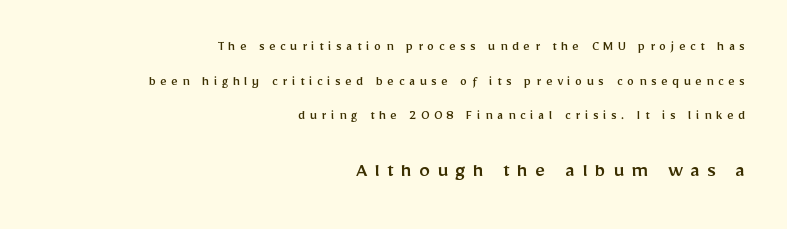
Q: Is the text italic (slanted)? A: No, it is upright.
Q: Is the text underlined? A: No.
Q: How is the paragraph aligned? A: Right-aligned.
Q: Is the spacing between letters normal or unusually wide? A: Unusually wide.
Q: Is the spacing between lines tight, normal or loose? A: Loose.
Q: Which block of text is set in a larger size, the first (top) or the second (bottom)? A: The second (bottom) one.
